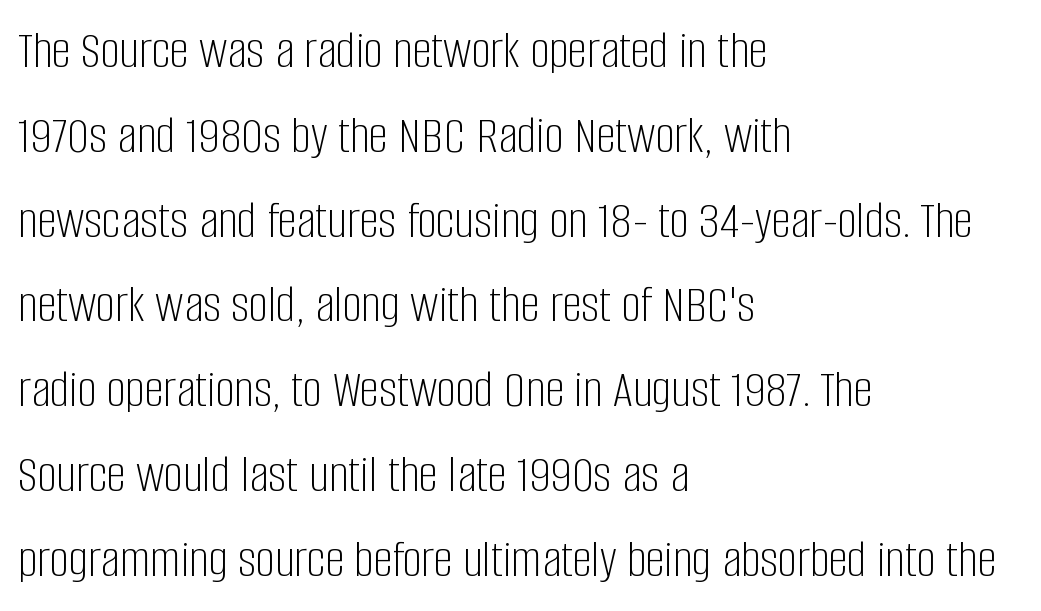
Q: Is the text bold? A: No.
Q: Is the text italic (slanted)? A: No, it is upright.
Q: Is the typeface a serif or a sans-serif typeface? A: Sans-serif.
Q: Is the text underlined? A: No.
Q: How is the paragraph aligned? A: Left-aligned.
Q: Is the spacing between letters normal or unusually wide? A: Normal.
Q: Is the spacing between lines tight, normal or loose? A: Normal.
Q: Width (condensed, normal, or wide)? A: Condensed.
Q: Stroke contrast? A: Low.
Q: x-height? A: Large.
Q: Monospaced? A: No.
